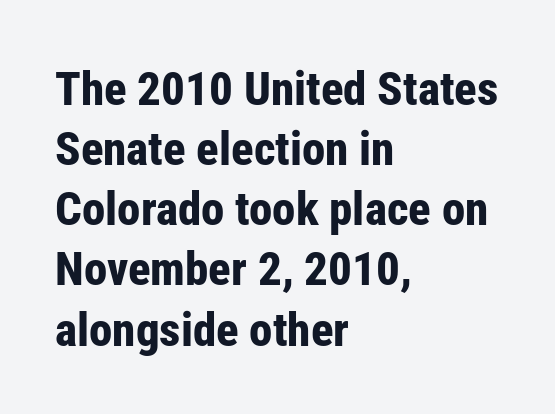
The image shows 47 px bold, condensed sans-serif type, upright; set left-aligned, normal line spacing (1.28x), normal letter spacing, not underlined; low stroke contrast and a medium x-height.
